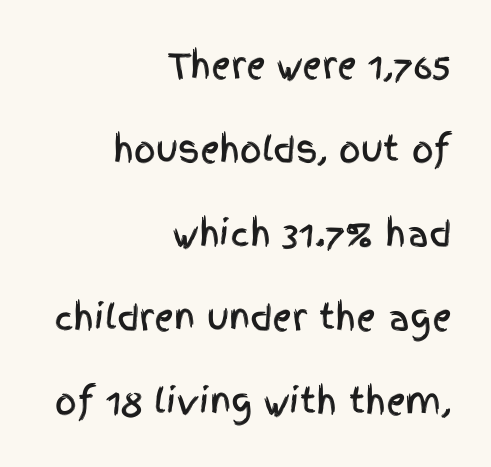
Q: Is the text italic (slanted)? A: No, it is upright.
Q: Is the typeface a serif or a sans-serif typeface? A: Sans-serif.
Q: Is the text underlined? A: No.
Q: How is the paragraph aligned? A: Right-aligned.
Q: Is the spacing between letters normal or unusually wide? A: Normal.
Q: Is the spacing between lines tight, normal or loose? A: Loose.
Q: Width (condensed, normal, or wide)? A: Condensed.
Q: x-height? A: Large.
Q: Monospaced? A: No.
